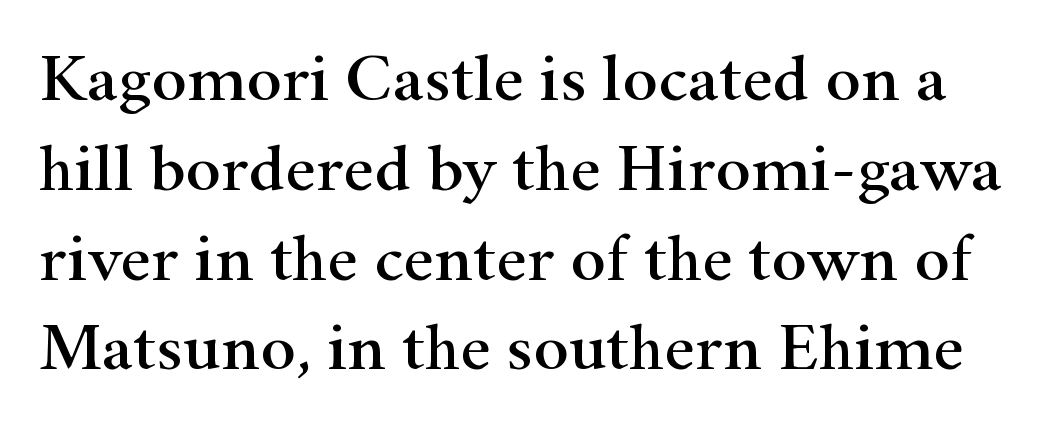
The image shows 67 px wide serif type, upright; set normal line spacing (1.34x), normal letter spacing, not underlined; high stroke contrast and a small x-height.
